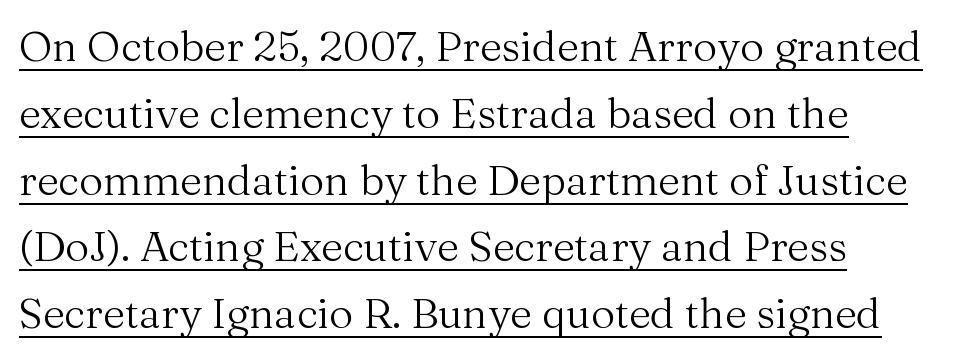
The designer left line spacing at the default. Do the characters align in a grid? No, the font is proportional. Every row of glyphs begins at an identical x-position on the left. The axis of the letterforms is exactly vertical. Honestly, the letter spacing is just normal — you wouldn't notice it.
